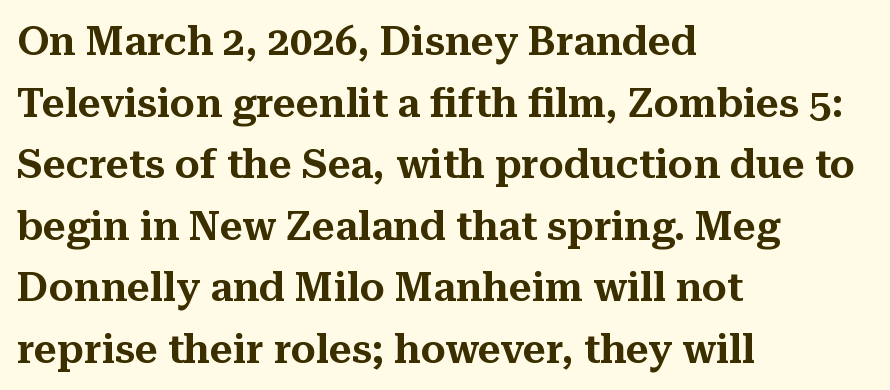
How are the letters spaced? Ordinarily, with no added tracking. Posture: upright roman. Does the type have serifs? Yes, each stem ends in a small foot. This rendering uses left alignment, leaving the right contour irregular. Notice how descenders clear the ascenders below comfortably — that's standard leading. Bare-footed words on every line.
